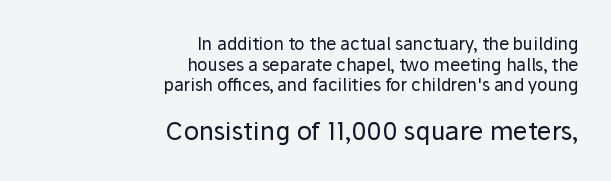
The image shows 25 px text type, upright; set right-aligned, line spacing 1.22x, normal letter spacing, not underlined; the second (bottom) block is 1.47x larger.
